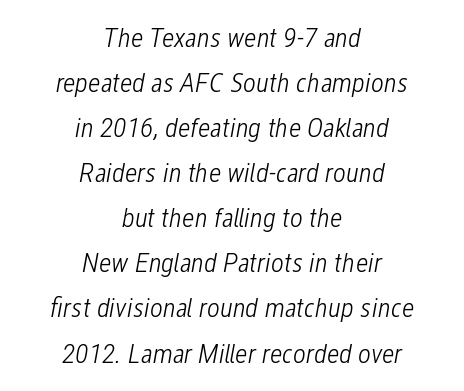
{"italic": "yes", "lean": "right", "slant_degrees": 12, "bold": "no", "weight": "light", "width": "condensed", "stroke_contrast": "low", "x_height": "medium", "monospaced": "no", "underline": "no", "align": "center", "line_spacing": "normal", "line_spacing_ratio": 1.61, "letter_spacing": "normal", "letter_spacing_em": 0.0, "glyph_px": 28}
